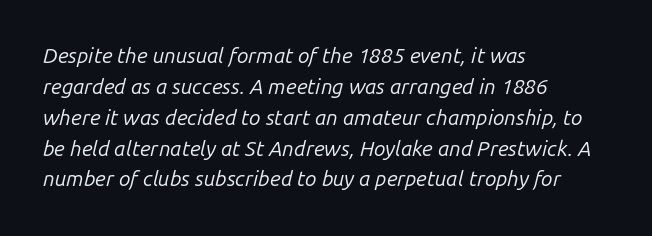
Glyph-to-glyph distance matches everyday printed text. Stem width sits at or under what a default text font uses. A clean baseline with only descenders dipping below it. In terms of posture, this sample is oblique. Visually the block forms a straight wall on the left and a jagged coastline on the right. The vertical gap from one line to the next is medium.
